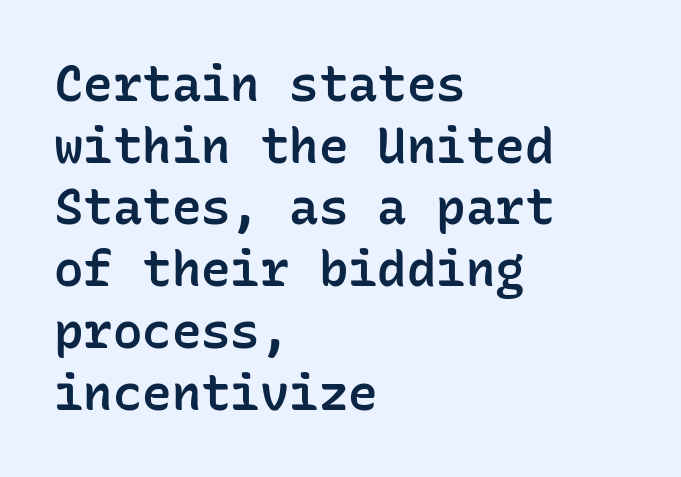
Q: Is the text bold? A: Semi-bold.
Q: Is the text italic (slanted)? A: No, it is upright.
Q: Is the typeface a serif or a sans-serif typeface? A: Sans-serif.
Q: Is the text underlined? A: No.
Q: How is the paragraph aligned? A: Left-aligned.
Q: Is the spacing between letters normal or unusually wide? A: Normal.
Q: Is the spacing between lines tight, normal or loose? A: Normal.
Q: Width (condensed, normal, or wide)? A: Normal.
Q: Stroke contrast? A: Low.
Q: x-height? A: Medium.
Q: Monospaced? A: Yes.
